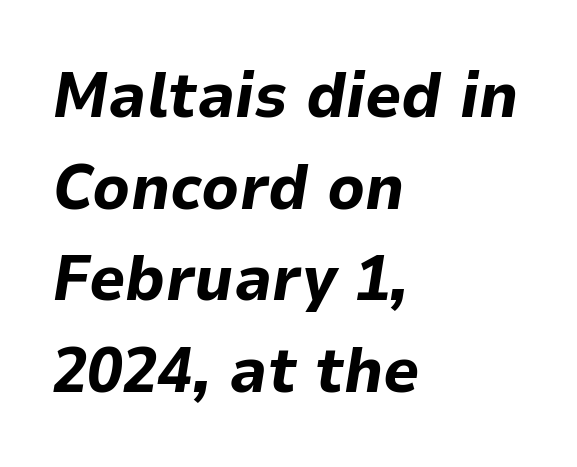
Inter-character spacing is left at the font's built-in metrics. A clean baseline with only descenders dipping below it. Leftover space on each line is placed entirely after the last word. Do the characters align in a grid? No, the font is proportional.
